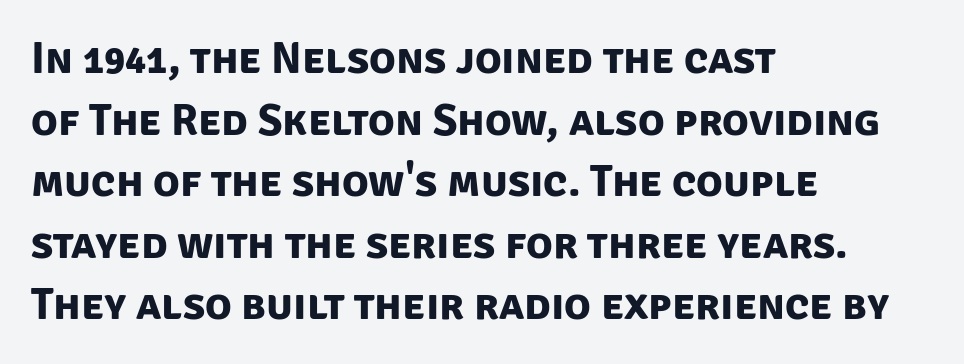
{"serif": "no", "bold": "yes", "weight": "bold", "width": "normal", "stroke_contrast": "low", "x_height": "large", "monospaced": "no", "underline": "no", "align": "left", "line_spacing": "normal", "line_spacing_ratio": 1.4, "letter_spacing": "normal", "letter_spacing_em": 0.0, "glyph_px": 44}
